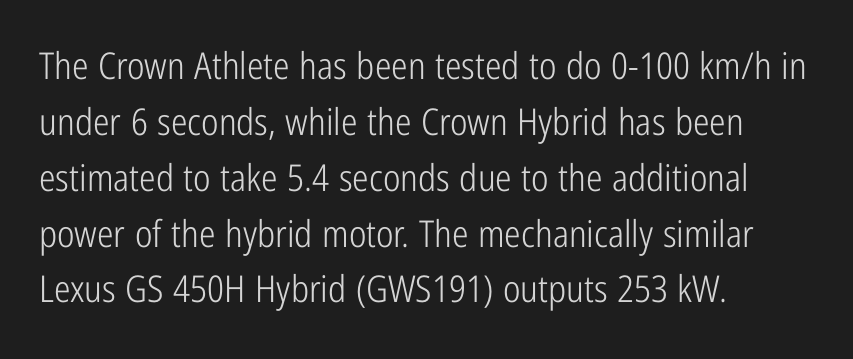
The image shows 37 px light, condensed sans-serif type, upright; set left-aligned, normal line spacing (1.51x), normal letter spacing, not underlined; low stroke contrast and a medium x-height.
